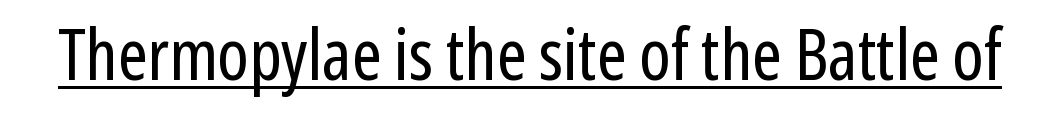
The image shows 71 px regular-weight, condensed sans-serif type, upright; set normal letter spacing, underlined; low stroke contrast and a medium x-height.
